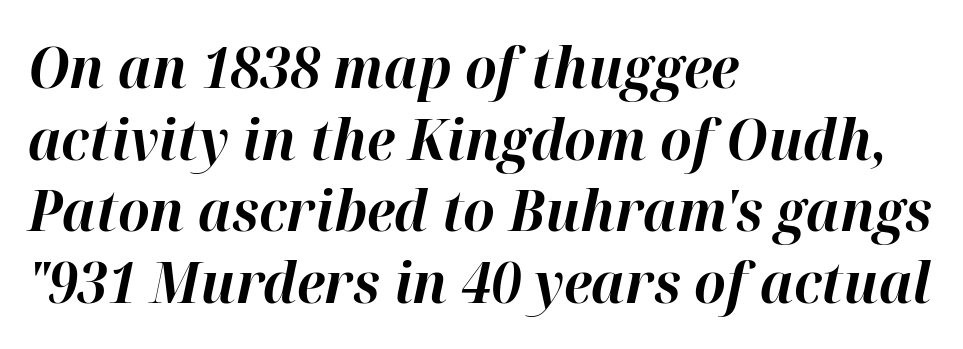
The image shows 56 px bold type, italic (leaning right); set left-aligned, normal line spacing (1.28x), normal letter spacing, not underlined; high stroke contrast and a medium x-height.
